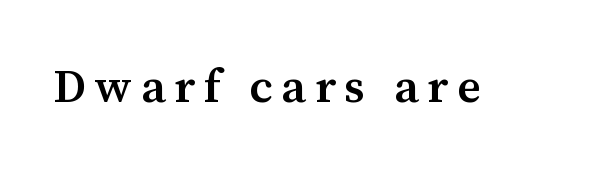
Note the varied advance widths — an 'i' is clearly narrower than an 'm'. This is the regular roman posture of the typeface. The type family on display is of the serif kind. Bare-footed words on every line. I'd describe the lettering as semibold — firm but not a full bold.
